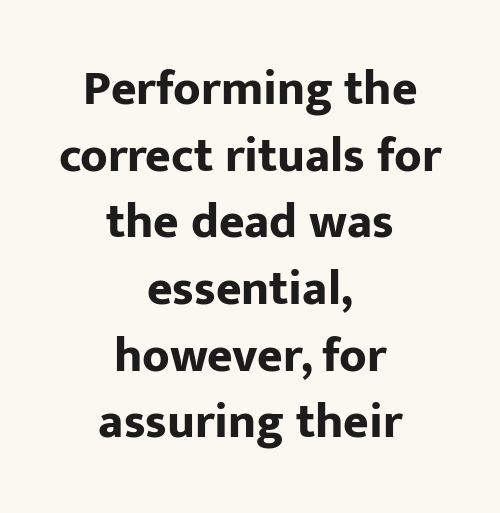
{"serif": "no", "italic": "no", "bold": "yes", "weight": "bold", "width": "normal", "stroke_contrast": "low", "x_height": "medium", "monospaced": "no", "underline": "no", "align": "center", "line_spacing": "normal", "line_spacing_ratio": 1.36, "letter_spacing": "normal", "letter_spacing_em": 0.0, "glyph_px": 49}
